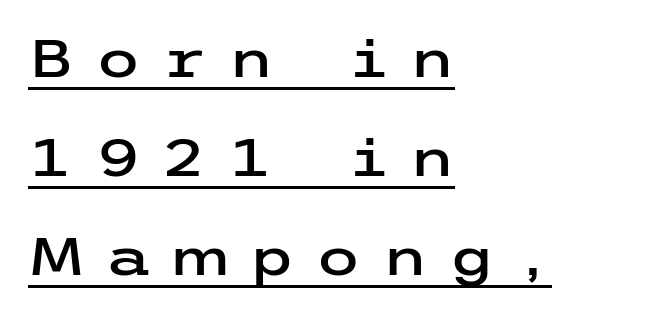
The image shows 53 px wide sans-serif type, upright; set left-aligned, line spacing 1.87x, unusually wide letter spacing (+0.38 em), underlined; low stroke contrast and a medium x-height.
